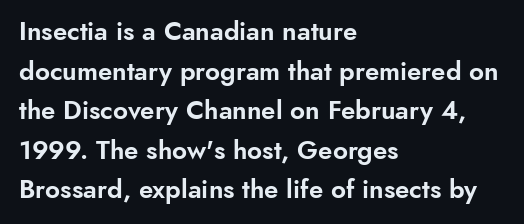
The image shows 26 px text type, upright; set left-aligned, normal line spacing (1.52x), normal letter spacing, not underlined.
